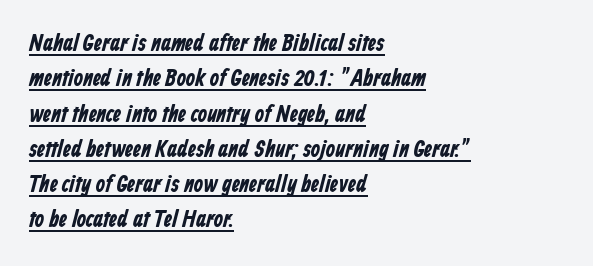
Each glyph is drawn with heavy, bold strokes. What decoration does the sample have? An underline. Is the letter spacing exaggerated? No — it looks like the ordinary default. The line-height multiplier appears to be the usual default. If you drew a ruler down the left edge, every line would touch it.
